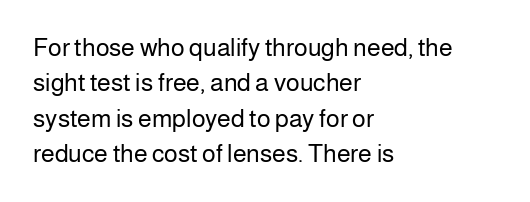
The image shows 25 px text type, upright; set left-aligned, normal line spacing (1.42x), normal letter spacing, not underlined.
